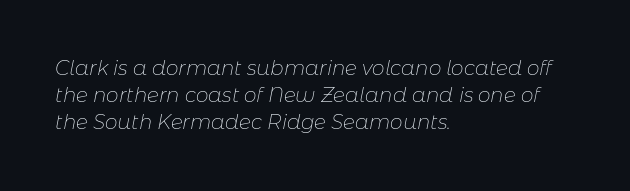
{"italic": "yes", "lean": "right", "slant_degrees": 11, "bold": "no", "underline": "no", "align": "left", "line_spacing": "normal", "line_spacing_ratio": 1.36, "letter_spacing": "normal", "letter_spacing_em": 0.0, "glyph_px": 20}
